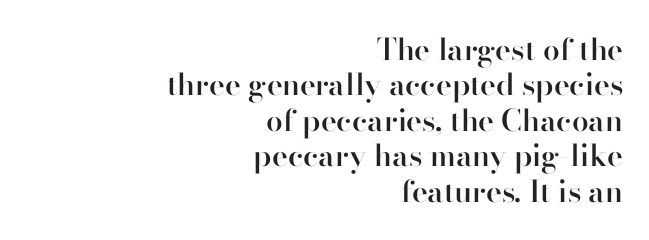
Descenders hang freely into open space. The sample has been set in demibold, a notch under bold. The lettering stays uniformly vertical, giving the passage a roman look. The paragraph has a hard right edge and a soft left edge. This sample has the flowing, uneven cadence of proportional lettering.
